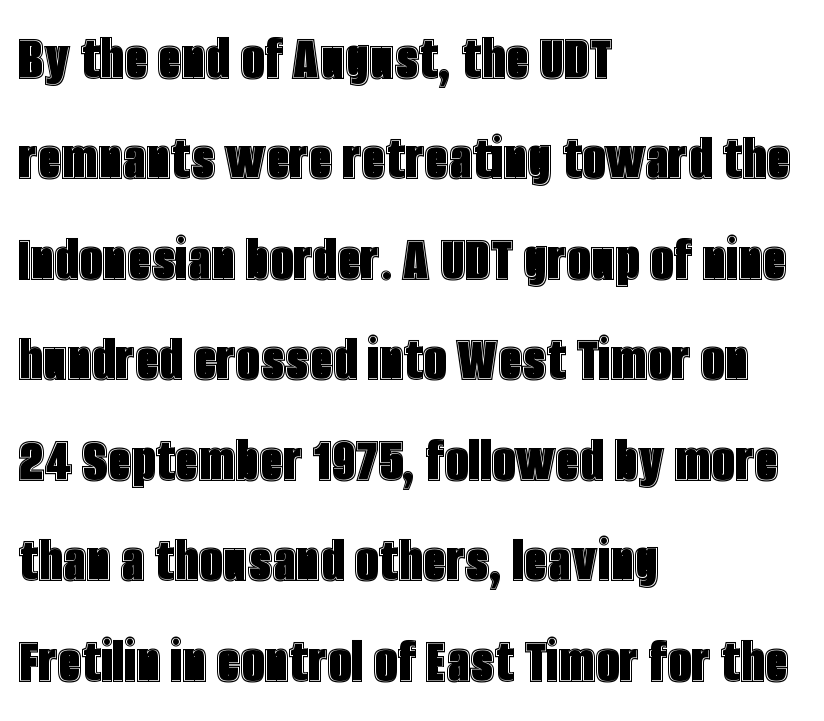
Q: Is the text italic (slanted)? A: No, it is upright.
Q: Is the text underlined? A: No.
Q: How is the paragraph aligned? A: Left-aligned.
Q: Is the spacing between letters normal or unusually wide? A: Normal.
Q: Is the spacing between lines tight, normal or loose? A: Normal.
Q: Width (condensed, normal, or wide)? A: Condensed.
Q: x-height? A: Large.
Q: Monospaced? A: No.
